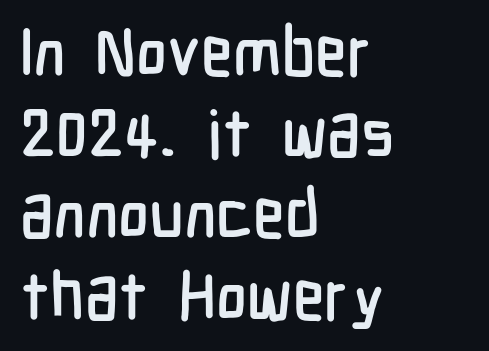
{"serif": "no", "italic": "no", "width": "condensed", "stroke_contrast": "low", "x_height": "medium", "monospaced": "no", "underline": "no", "align": "left", "line_spacing_ratio": 1.23, "letter_spacing": "normal", "letter_spacing_em": 0.0, "glyph_px": 66}
